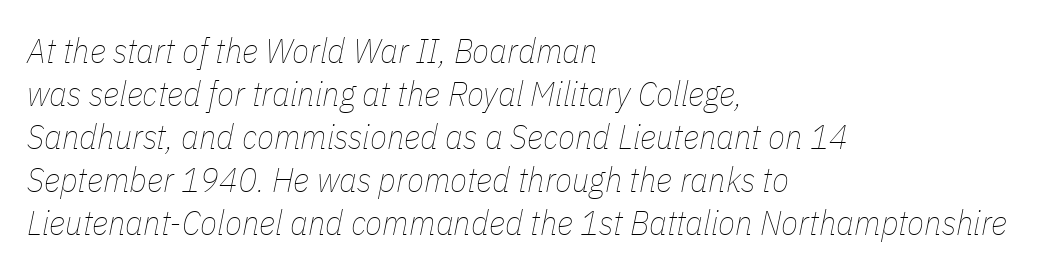
Is the letter spacing exaggerated? No — it looks like the ordinary default. Quick note: italic. The space directly below the letters is spotless. Varying glyph widths throughout — classic text-font behaviour. The passage shown is not bold in any degree.
